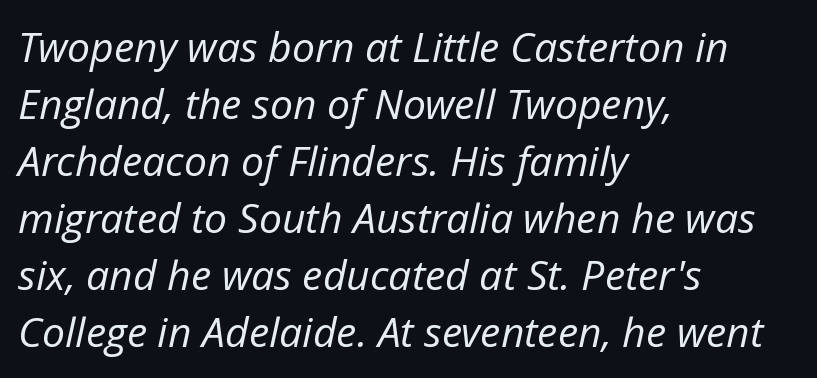
{"italic": "yes", "lean": "right", "slant_degrees": 12, "bold": "no", "weight": "regular", "width": "normal", "stroke_contrast": "low", "x_height": "medium", "monospaced": "no", "underline": "no", "align": "left", "line_spacing": "normal", "line_spacing_ratio": 1.39, "letter_spacing": "normal", "letter_spacing_em": 0.0, "glyph_px": 41}
